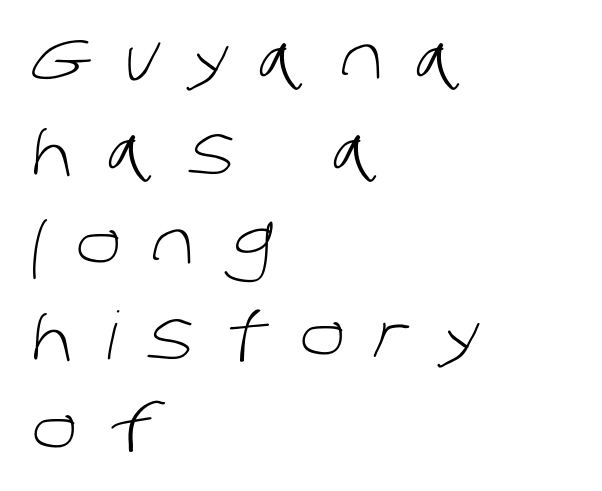
The image shows 66 px light sans-serif type; set left-aligned, normal line spacing (1.4x), unusually wide letter spacing (+0.47 em), not underlined; low stroke contrast and a large x-height.
